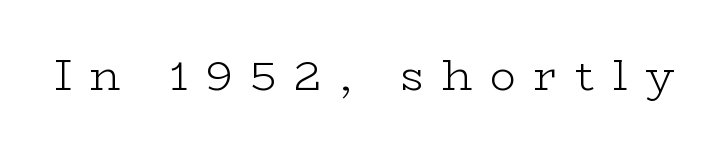
{"serif": "yes", "italic": "no", "bold": "no", "weight": "light", "width": "wide", "stroke_contrast": "low", "x_height": "medium", "monospaced": "no", "underline": "no", "letter_spacing": "wide", "letter_spacing_em": 0.42, "glyph_px": 43}
